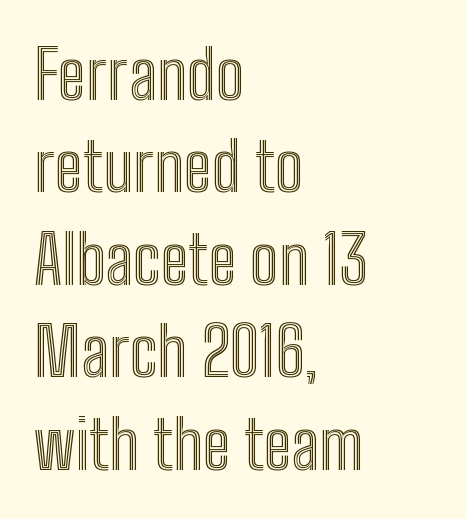
{"italic": "no", "width": "condensed", "x_height": "medium", "monospaced": "no", "underline": "no", "align": "left", "line_spacing": "normal", "line_spacing_ratio": 1.38, "letter_spacing": "normal", "letter_spacing_em": 0.0, "glyph_px": 67}
